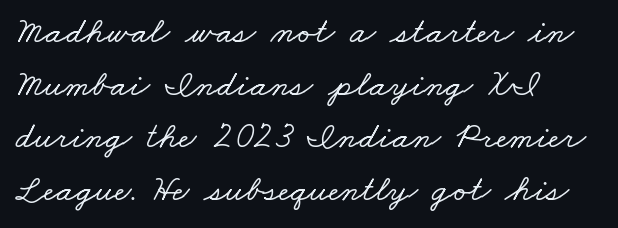
Q: Is the typeface a serif or a sans-serif typeface? A: Serif.
Q: Is the text underlined? A: No.
Q: How is the paragraph aligned? A: Left-aligned.
Q: Is the spacing between letters normal or unusually wide? A: Normal.
Q: Is the spacing between lines tight, normal or loose? A: Normal.
Q: Width (condensed, normal, or wide)? A: Wide.
Q: Stroke contrast? A: Low.
Q: x-height? A: Small.
Q: Monospaced? A: No.
